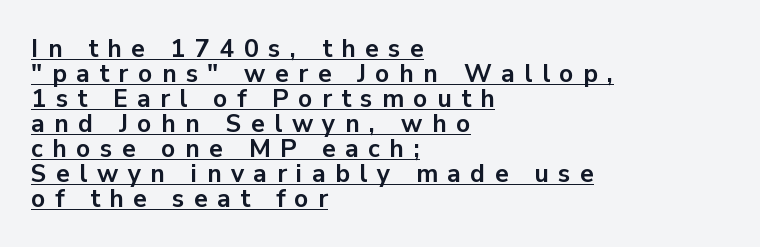
{"italic": "no", "bold": "yes", "underline": "yes", "align": "left", "line_spacing": "tight", "line_spacing_ratio": 1.0, "letter_spacing": "wide", "letter_spacing_em": 0.38, "glyph_px": 25}
